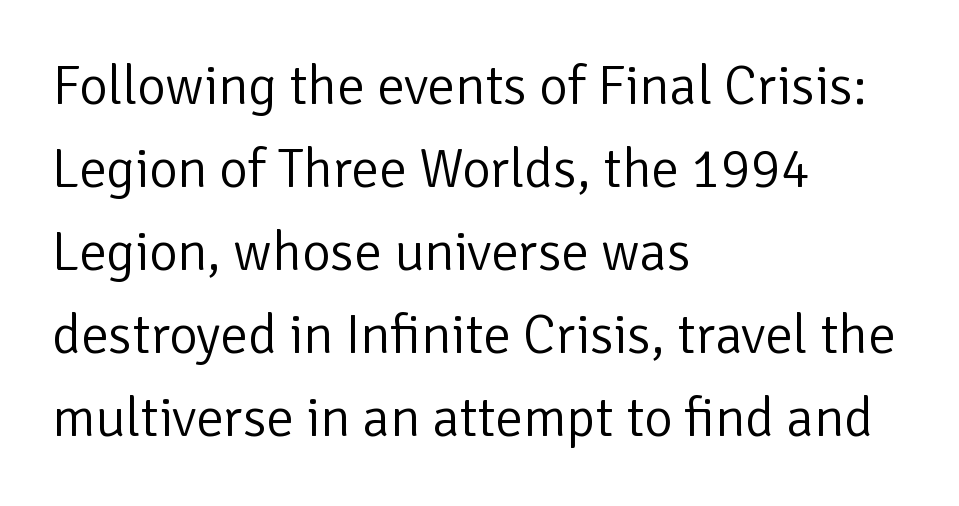
Between one letter and the next there's only the usual sliver of space. Think of a printed novel: that variable character pitch is what you see here. This sample keeps an unexceptional amount of space between lines. Regarding serifs, this sample does without them. These lines are set flush left with a ragged right edge. Descender tails drop into unmarked territory.
